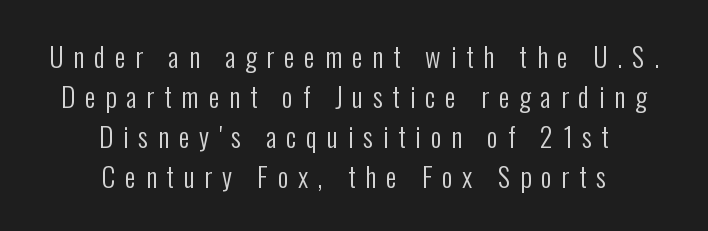
Q: Is the text bold? A: No.
Q: Is the text italic (slanted)? A: No, it is upright.
Q: Is the text underlined? A: No.
Q: How is the paragraph aligned? A: Centered.
Q: Is the spacing between letters normal or unusually wide? A: Unusually wide.
Q: Is the spacing between lines tight, normal or loose? A: Normal.
